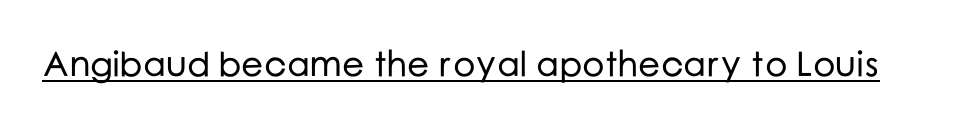
Q: Is the text italic (slanted)? A: No, it is upright.
Q: Is the typeface a serif or a sans-serif typeface? A: Sans-serif.
Q: Is the text underlined? A: Yes.
Q: Is the spacing between letters normal or unusually wide? A: Normal.
Q: Width (condensed, normal, or wide)? A: Normal.
Q: Stroke contrast? A: Low.
Q: x-height? A: Medium.
Q: Monospaced? A: No.
